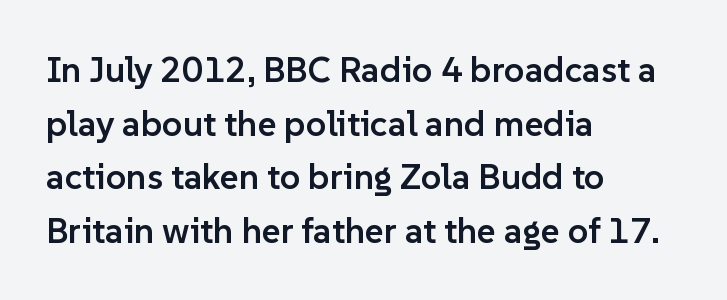
The image shows 36 px semibold sans-serif type, upright; set left-aligned, normal line spacing (1.49x), normal letter spacing, not underlined; low stroke contrast and a medium x-height.
